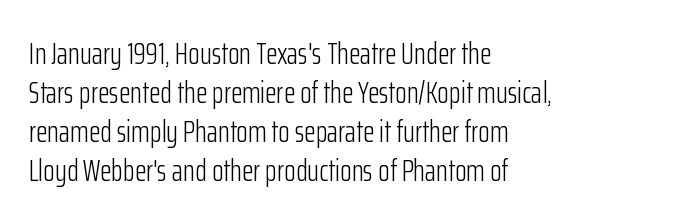
The image shows 30 px light, condensed sans-serif type, upright; set left-aligned, normal line spacing (1.3x), normal letter spacing, not underlined; low stroke contrast and a medium x-height.
